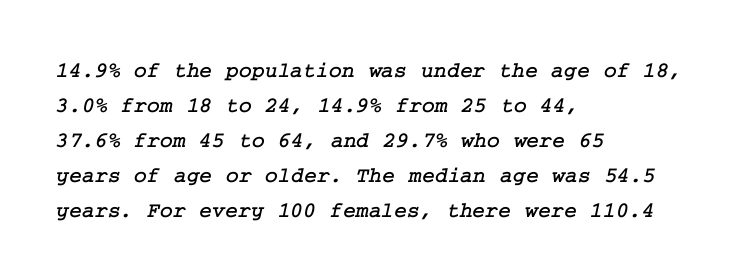
The image shows 22 px text type; set left-aligned, normal line spacing (1.59x), normal letter spacing, not underlined.
